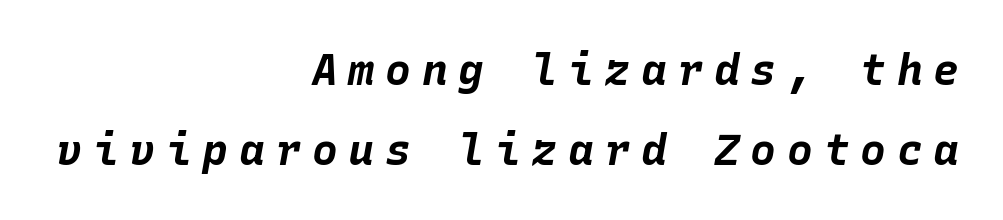
{"italic": "yes", "lean": "right", "slant_degrees": 10, "bold": "yes", "weight": "bold", "width": "normal", "stroke_contrast": "low", "x_height": "large", "monospaced": "yes", "underline": "no", "align": "right", "line_spacing_ratio": 1.86, "letter_spacing": "wide", "letter_spacing_em": 0.25, "glyph_px": 43}
